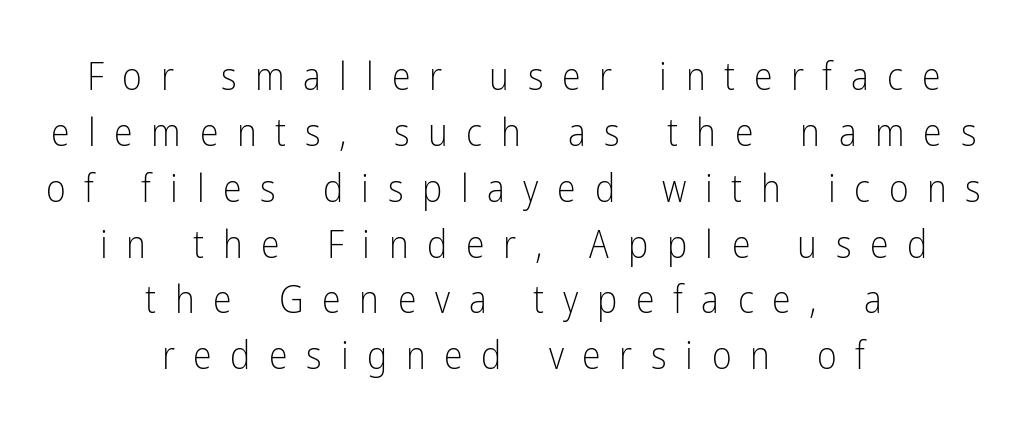
Visually the block forms a symmetrical silhouette, jagged on both flanks. Note: no serifs on the glyphs. Heft: none added — not bold. Here the designer chose a conventional face with non-uniform glyph widths.
